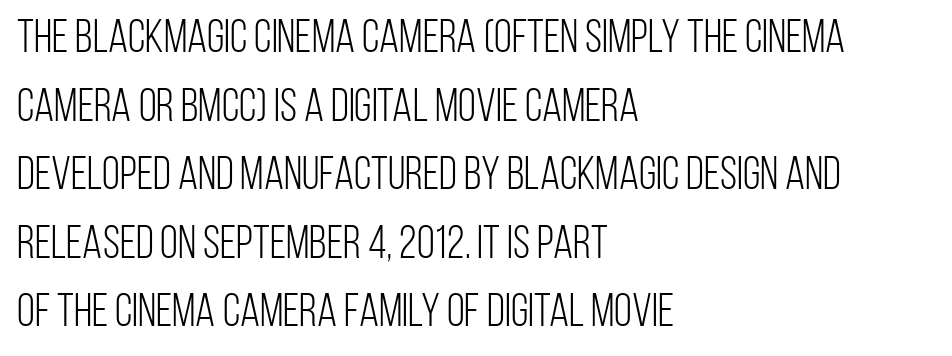
{"serif": "no", "italic": "no", "bold": "no", "weight": "light", "width": "condensed", "stroke_contrast": "low", "x_height": "large", "monospaced": "no", "underline": "no", "align": "left", "line_spacing": "normal", "line_spacing_ratio": 1.49, "letter_spacing": "normal", "letter_spacing_em": 0.0, "glyph_px": 46}
